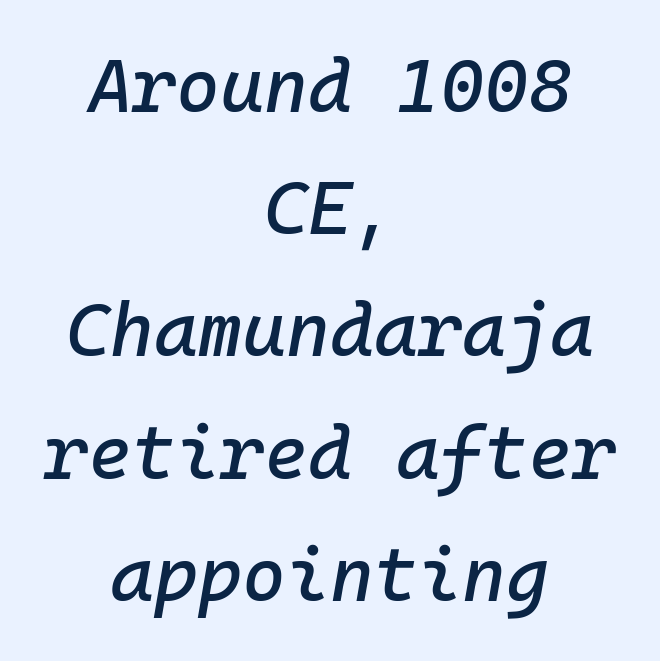
Observe the ordinary spacing: letters are neighbours, not strangers. The words here are not underlined. The line-height multiplier appears to be the usual default. The rendering applies a slant to the glyphs.
